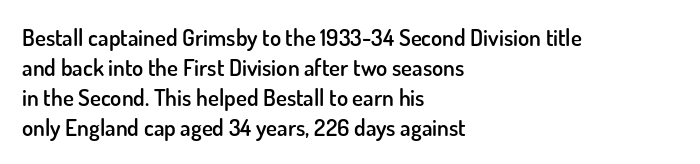
{"italic": "no", "bold": "semi", "underline": "no", "align": "left", "line_spacing": "normal", "line_spacing_ratio": 1.3, "letter_spacing": "normal", "letter_spacing_em": 0.0, "glyph_px": 23}
